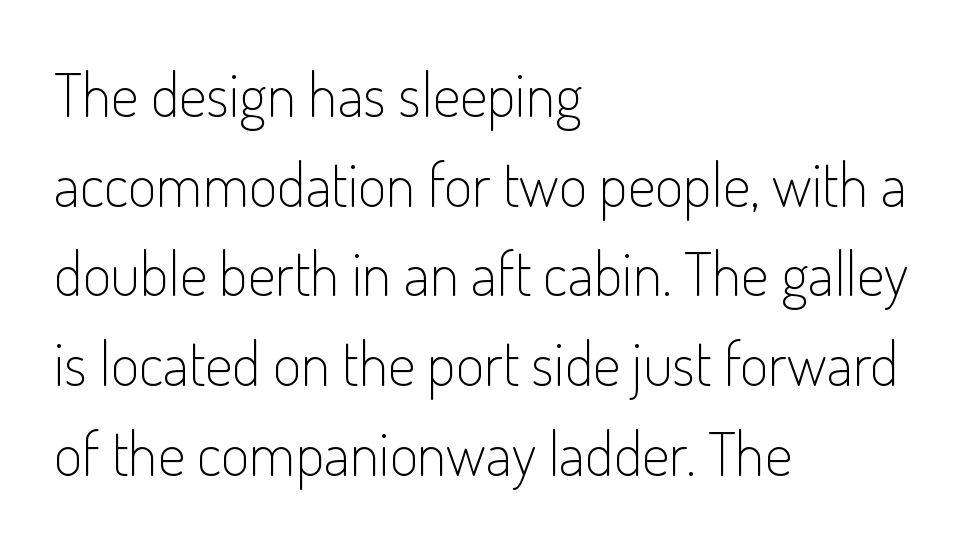
{"serif": "no", "italic": "no", "bold": "no", "weight": "light", "width": "condensed", "stroke_contrast": "low", "x_height": "small", "monospaced": "no", "underline": "no", "align": "left", "line_spacing": "normal", "line_spacing_ratio": 1.47, "letter_spacing": "normal", "letter_spacing_em": 0.0, "glyph_px": 61}
